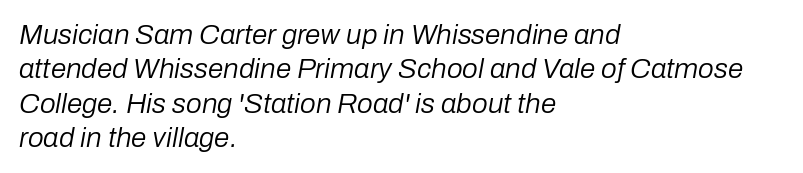
The image shows 28 px regular-weight type, italic (leaning right); set left-aligned, line spacing 1.23x, normal letter spacing, not underlined; low stroke contrast and a medium x-height.
